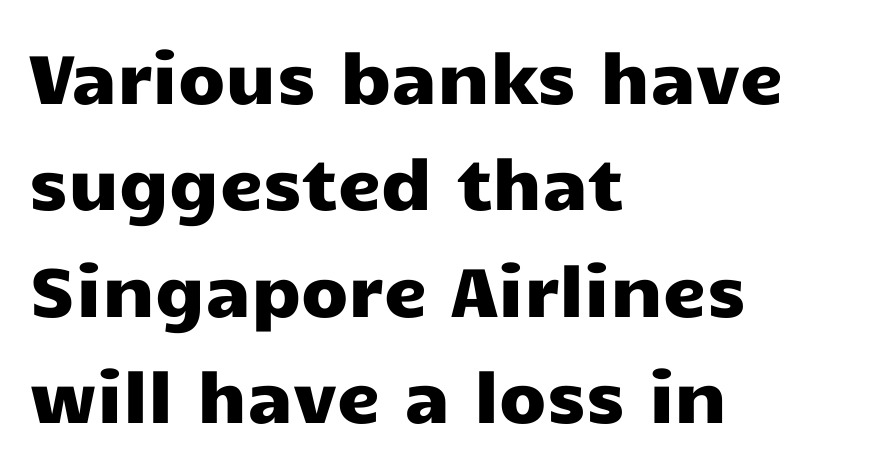
Q: Is the text italic (slanted)? A: No, it is upright.
Q: Is the typeface a serif or a sans-serif typeface? A: Sans-serif.
Q: Is the text underlined? A: No.
Q: How is the paragraph aligned? A: Left-aligned.
Q: Is the spacing between letters normal or unusually wide? A: Normal.
Q: Is the spacing between lines tight, normal or loose? A: Normal.
Q: Width (condensed, normal, or wide)? A: Wide.
Q: Stroke contrast? A: Low.
Q: x-height? A: Medium.
Q: Monospaced? A: No.
